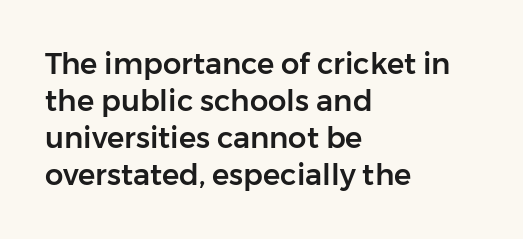
{"serif": "no", "italic": "no", "width": "normal", "stroke_contrast": "low", "x_height": "medium", "monospaced": "no", "underline": "no", "align": "left", "line_spacing": "normal", "line_spacing_ratio": 1.28, "letter_spacing": "normal", "letter_spacing_em": 0.0, "glyph_px": 29}
